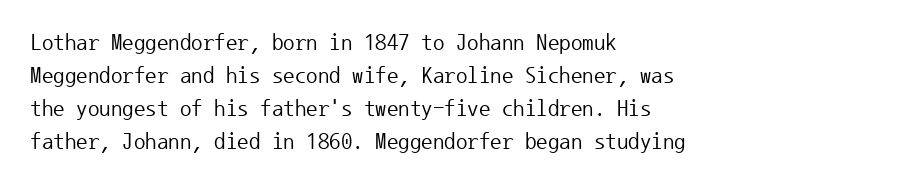
The image shows 23 px text type, upright; set left-aligned, normal line spacing (1.44x), normal letter spacing, not underlined.
